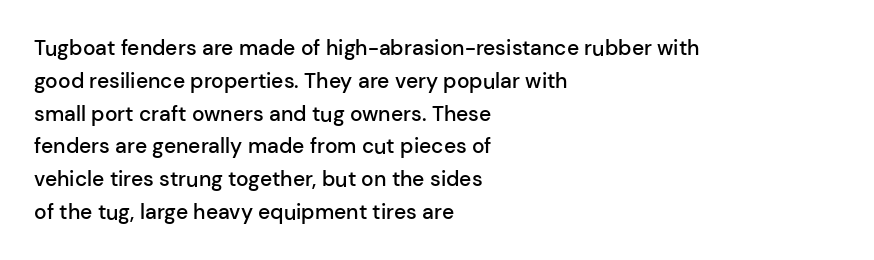
The image shows 21 px text type, upright; set left-aligned, normal line spacing (1.56x), normal letter spacing, not underlined.
